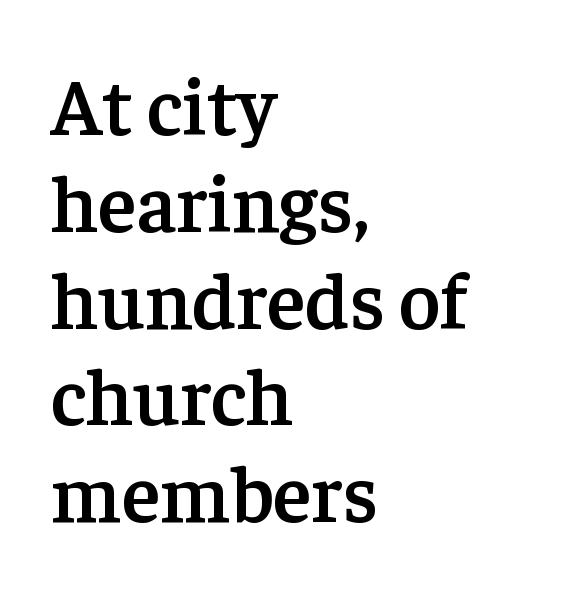
Q: Is the text bold? A: Semi-bold.
Q: Is the text italic (slanted)? A: No, it is upright.
Q: Is the typeface a serif or a sans-serif typeface? A: Serif.
Q: Is the text underlined? A: No.
Q: How is the paragraph aligned? A: Left-aligned.
Q: Is the spacing between letters normal or unusually wide? A: Normal.
Q: Width (condensed, normal, or wide)? A: Normal.
Q: Stroke contrast? A: Low.
Q: x-height? A: Medium.
Q: Monospaced? A: No.
